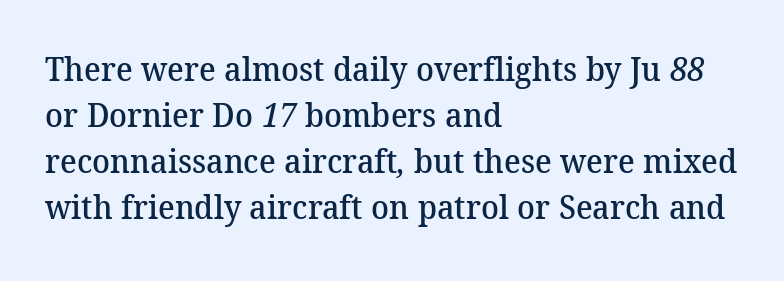
{"serif": "yes", "bold": "semi", "weight": "semibold", "width": "normal", "stroke_contrast": "medium", "x_height": "medium", "monospaced": "no", "underline": "no", "align": "left", "line_spacing": "normal", "line_spacing_ratio": 1.39, "letter_spacing": "normal", "letter_spacing_em": 0.0, "glyph_px": 33}
